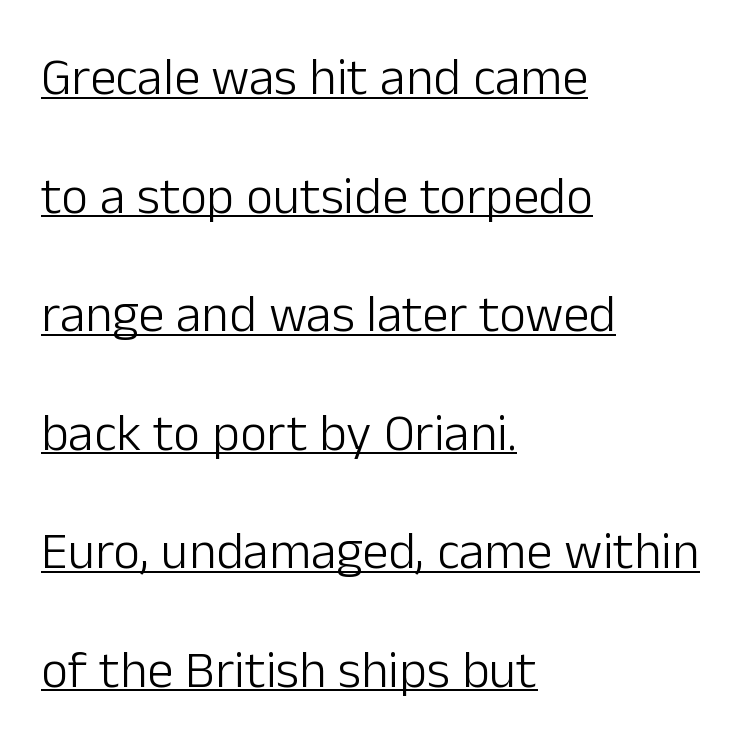
The image shows 52 px light sans-serif type, upright; set left-aligned, loose line spacing (2.28x), normal letter spacing, underlined; low stroke contrast and a medium x-height.
